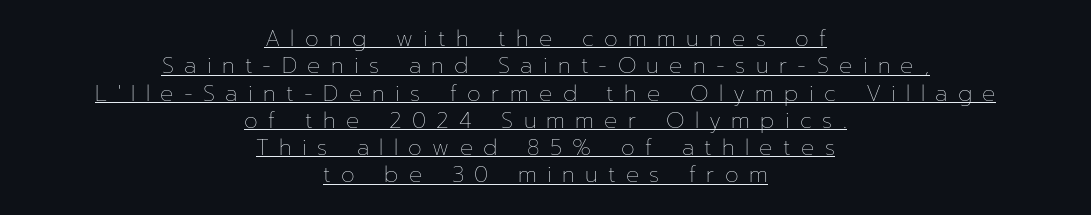
The image shows 22 px text type, upright; set centered, line spacing 1.24x, unusually wide letter spacing (+0.47 em), underlined.
